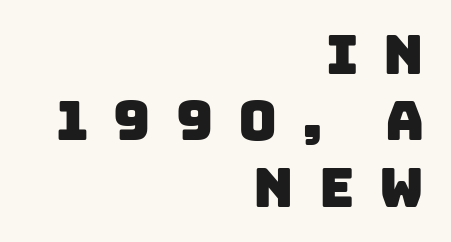
These lines are set flush right with a ragged left edge. Descender tails drop into unmarked territory. The passage shown is typed in a proportional face where columns would drift. Font category for this specimen: sans-serif. The tracking reads as deliberately expanded to a designer's eye.
